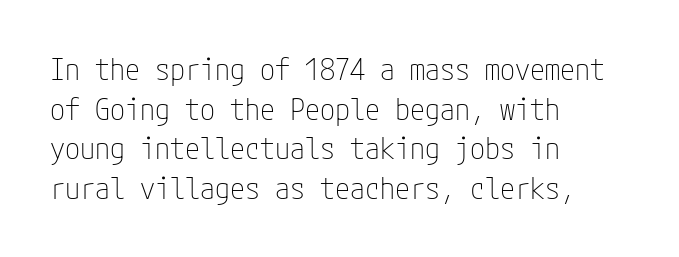
Is there much room between lines? A standard amount, neither cramped nor airy. Just letters on the line, the space beneath them empty. The characters are drawn with everyday or finer stroke widths. Tracking here is standard; glyphs follow each other at the usual distance.
